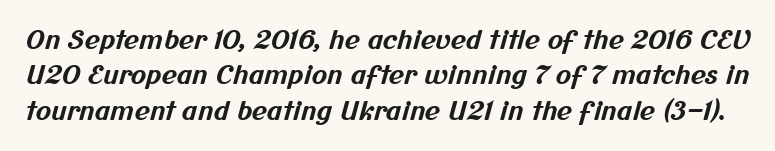
Beneath every word, the page is bare. As a designer I'd log this as weight 700, bold. These lines sit exactly where default settings would place them. There is no visible air inserted between adjacent glyphs.
